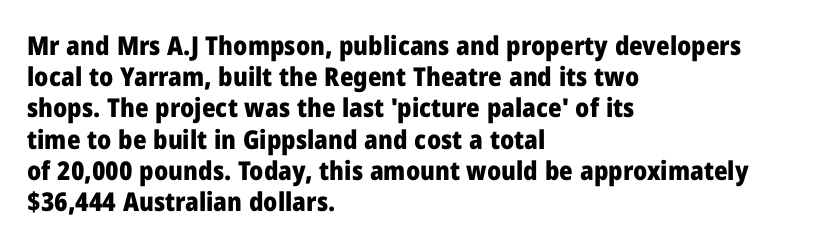
A typesetter would mark this as roman, not italic. The face used here is rendered with its standard letterfit. As a designer I'd log this as weight 700, bold. Underlining? Definitely not there. The text block is weighted toward the left margin, trailing off unevenly rightward.
